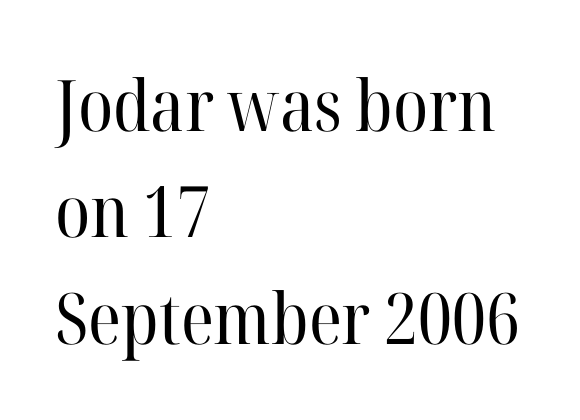
Students, observe: this is what conventionally led text looks like. This is not heavy type; no bold has been used. No italicization has been applied; the sample stays upright. This rendering employs a face with finishing strokes, i.e., a serif. Alignment: flush left. Check under the words: just untouched page.
